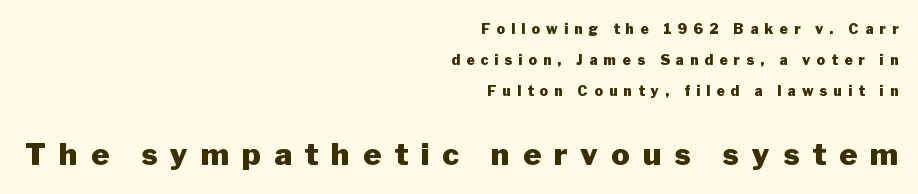
{"serif": "no", "italic": "no", "bold": "yes", "weight": "heavy", "width": "normal", "stroke_contrast": "low", "x_height": "medium", "monospaced": "no", "underline": "no", "align": "right", "line_spacing": "loose", "line_spacing_ratio": 2.2, "letter_spacing": "wide", "letter_spacing_em": 0.44, "larger_block": "second", "size_ratio": 2.14, "glyph_px": 30}
